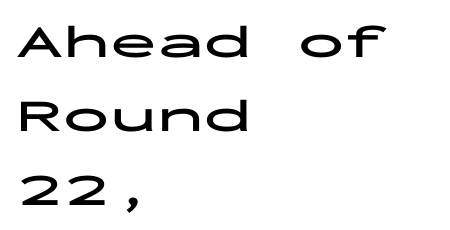
Q: Is the text bold? A: Yes.
Q: Is the text italic (slanted)? A: No, it is upright.
Q: Is the typeface a serif or a sans-serif typeface? A: Sans-serif.
Q: Is the text underlined? A: No.
Q: How is the paragraph aligned? A: Left-aligned.
Q: Is the spacing between letters normal or unusually wide? A: Normal.
Q: Is the spacing between lines tight, normal or loose? A: Normal.
Q: Width (condensed, normal, or wide)? A: Wide.
Q: Stroke contrast? A: Low.
Q: x-height? A: Medium.
Q: Monospaced? A: Yes.
